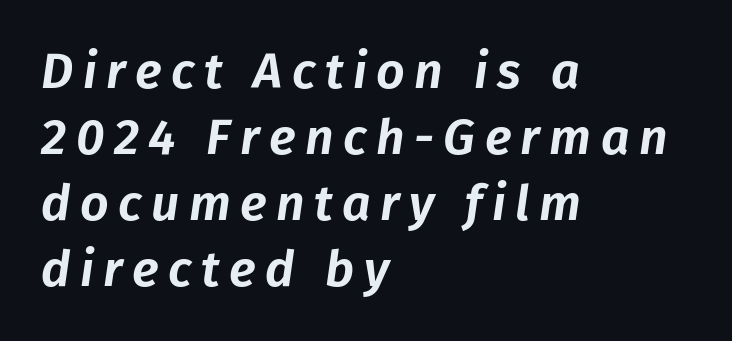
{"italic": "yes", "lean": "right", "slant_degrees": 8, "width": "normal", "stroke_contrast": "low", "x_height": "medium", "monospaced": "no", "underline": "no", "align": "left", "line_spacing": "normal", "line_spacing_ratio": 1.32, "glyph_px": 50}
